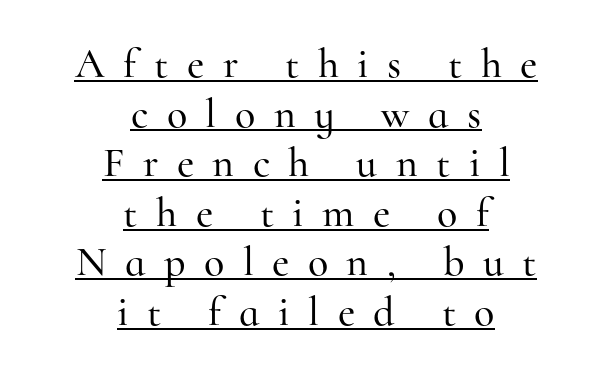
Q: Is the text italic (slanted)? A: No, it is upright.
Q: Is the typeface a serif or a sans-serif typeface? A: Serif.
Q: Is the text underlined? A: Yes.
Q: How is the paragraph aligned? A: Centered.
Q: Is the spacing between letters normal or unusually wide? A: Unusually wide.
Q: Width (condensed, normal, or wide)? A: Normal.
Q: Stroke contrast? A: High.
Q: x-height? A: Small.
Q: Monospaced? A: No.
